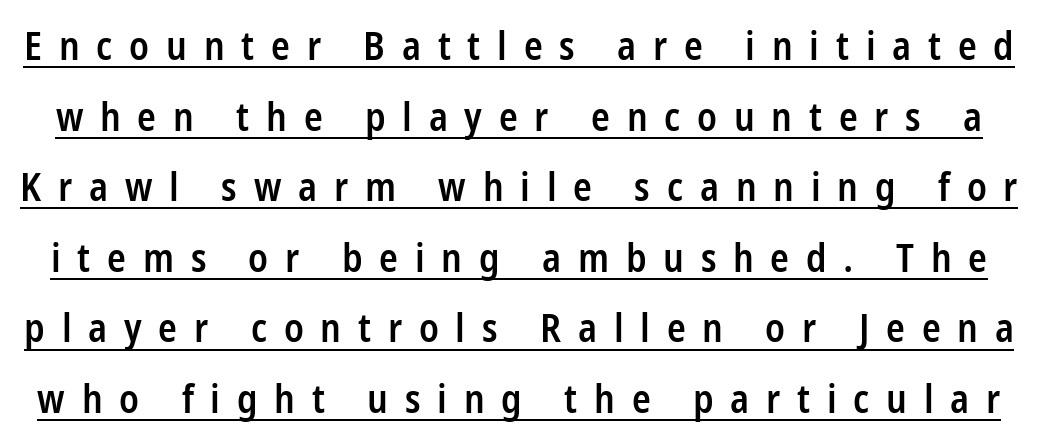
Q: Is the text bold? A: Semi-bold.
Q: Is the text italic (slanted)? A: No, it is upright.
Q: Is the typeface a serif or a sans-serif typeface? A: Sans-serif.
Q: Is the text underlined? A: Yes.
Q: Is the spacing between letters normal or unusually wide? A: Unusually wide.
Q: Width (condensed, normal, or wide)? A: Condensed.
Q: Stroke contrast? A: Low.
Q: x-height? A: Medium.
Q: Monospaced? A: No.
